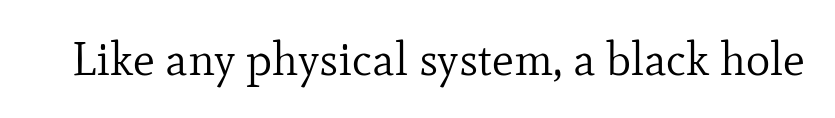
The image shows 46 px regular-weight serif type, upright; set normal letter spacing, not underlined; low stroke contrast and a small x-height.
